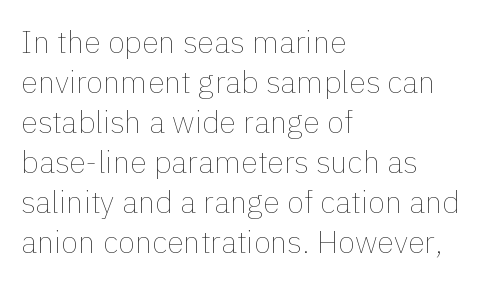
The passage shown is not underscored anywhere. The setting favours the left margin, as ordinary paragraphs usually do. In terms of letterspacing, this is plain default setting. Vertical strokes here are truly vertical.
